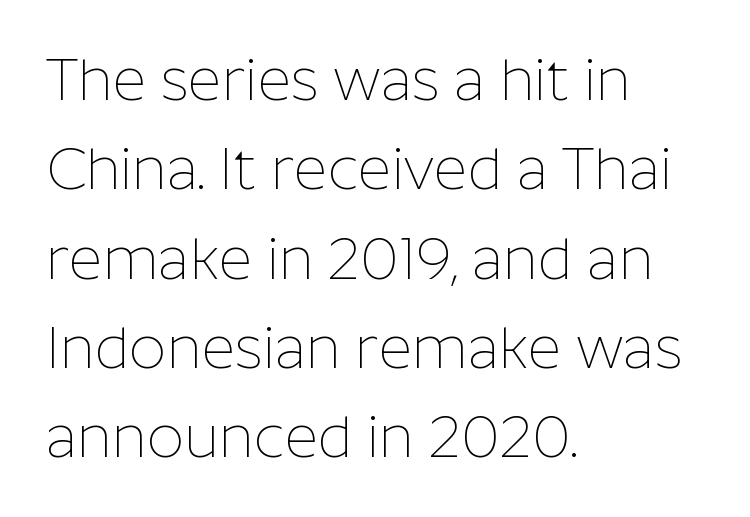
Q: Is the text bold? A: No.
Q: Is the text italic (slanted)? A: No, it is upright.
Q: Is the typeface a serif or a sans-serif typeface? A: Sans-serif.
Q: Is the text underlined? A: No.
Q: How is the paragraph aligned? A: Left-aligned.
Q: Is the spacing between letters normal or unusually wide? A: Normal.
Q: Is the spacing between lines tight, normal or loose? A: Normal.
Q: Width (condensed, normal, or wide)? A: Normal.
Q: Stroke contrast? A: Low.
Q: x-height? A: Medium.
Q: Monospaced? A: No.
